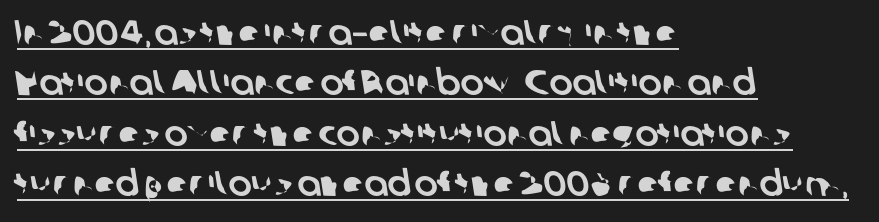
The image shows 35 px sans-serif type; set left-aligned, normal line spacing (1.44x), normal letter spacing, underlined; low stroke contrast and a medium x-height.
